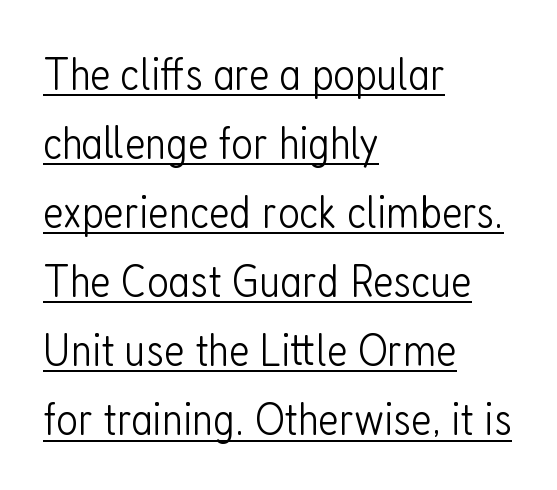
Q: Is the text bold? A: No.
Q: Is the text italic (slanted)? A: No, it is upright.
Q: Is the typeface a serif or a sans-serif typeface? A: Sans-serif.
Q: Is the text underlined? A: Yes.
Q: How is the paragraph aligned? A: Left-aligned.
Q: Is the spacing between letters normal or unusually wide? A: Normal.
Q: Is the spacing between lines tight, normal or loose? A: Normal.
Q: Width (condensed, normal, or wide)? A: Condensed.
Q: Stroke contrast? A: Low.
Q: x-height? A: Medium.
Q: Monospaced? A: No.
